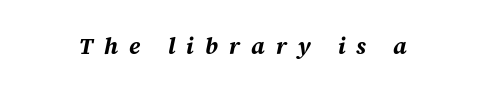
The image shows 23 px bold type, italic (leaning right); set unusually wide letter spacing (+0.48 em), not underlined.
